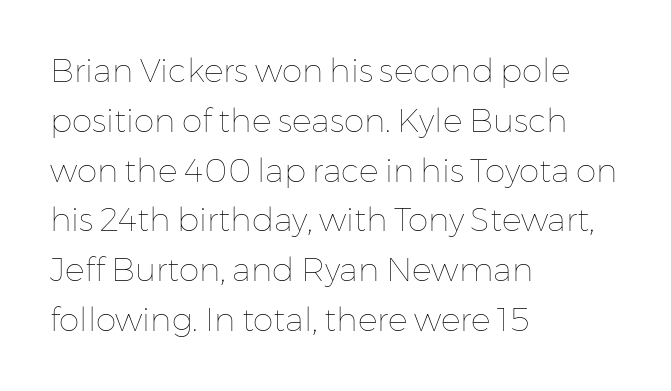
{"italic": "no", "bold": "no", "weight": "thin", "width": "normal", "stroke_contrast": "low", "x_height": "medium", "monospaced": "no", "underline": "no", "align": "left", "line_spacing": "normal", "line_spacing_ratio": 1.51, "letter_spacing": "normal", "letter_spacing_em": 0.0, "glyph_px": 33}
